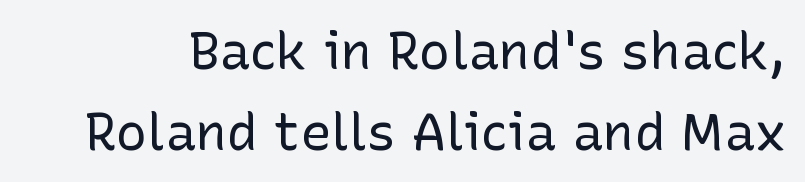
Q: Is the text bold? A: No.
Q: Is the text italic (slanted)? A: No, it is upright.
Q: Is the typeface a serif or a sans-serif typeface? A: Sans-serif.
Q: Is the text underlined? A: No.
Q: Is the spacing between letters normal or unusually wide? A: Normal.
Q: Is the spacing between lines tight, normal or loose? A: Normal.
Q: Width (condensed, normal, or wide)? A: Normal.
Q: Stroke contrast? A: Low.
Q: x-height? A: Medium.
Q: Monospaced? A: No.
